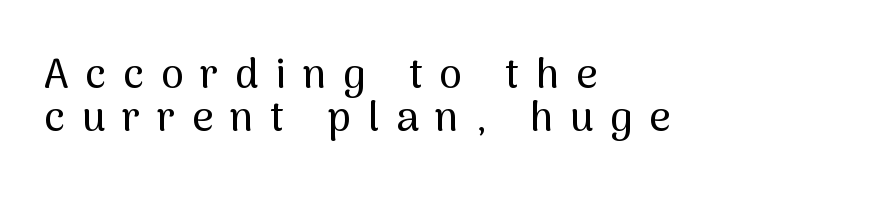
The image shows 41 px sans-serif type, upright; set left-aligned, tight line spacing (1.05x), unusually wide letter spacing (+0.41 em), not underlined; medium stroke contrast and a medium x-height.
